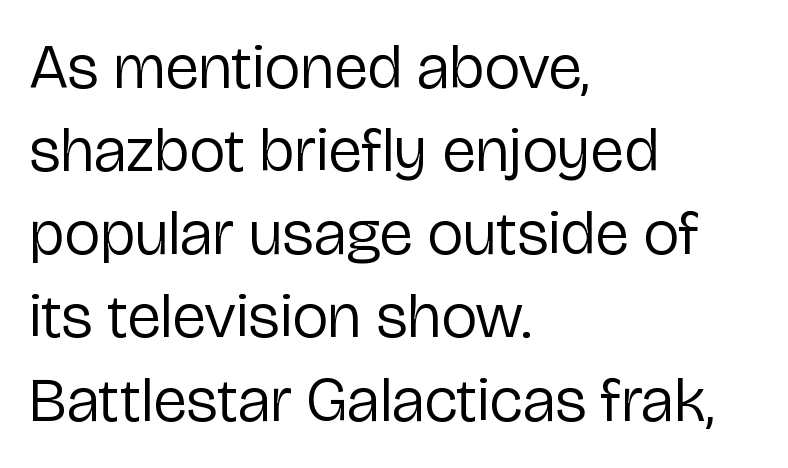
Q: Is the text bold? A: No.
Q: Is the text italic (slanted)? A: No, it is upright.
Q: Is the typeface a serif or a sans-serif typeface? A: Sans-serif.
Q: Is the text underlined? A: No.
Q: How is the paragraph aligned? A: Left-aligned.
Q: Is the spacing between letters normal or unusually wide? A: Normal.
Q: Is the spacing between lines tight, normal or loose? A: Normal.
Q: Width (condensed, normal, or wide)? A: Normal.
Q: Stroke contrast? A: Low.
Q: x-height? A: Medium.
Q: Monospaced? A: No.
